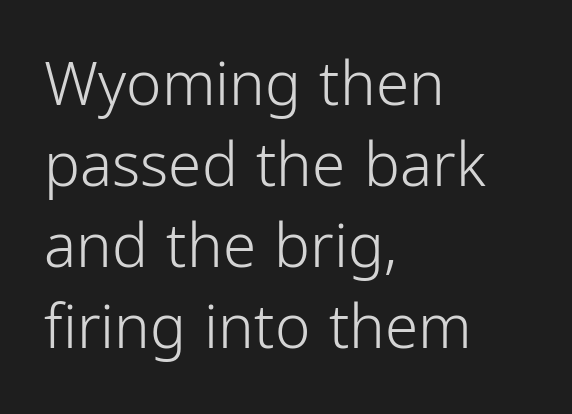
Line spacing here is normal. Does the type have serifs? No, each stem ends abruptly. The space beneath each line is pristine and unruled. A light-to-regular cut is what we see here. The text block is weighted toward the left margin, trailing off unevenly rightward.
